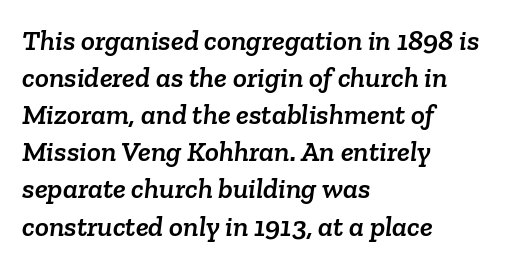
Q: Is the typeface a serif or a sans-serif typeface? A: Serif.
Q: Is the text underlined? A: No.
Q: How is the paragraph aligned? A: Left-aligned.
Q: Is the spacing between letters normal or unusually wide? A: Normal.
Q: Is the spacing between lines tight, normal or loose? A: Normal.
Q: Width (condensed, normal, or wide)? A: Normal.
Q: Stroke contrast? A: Low.
Q: x-height? A: Medium.
Q: Monospaced? A: No.
